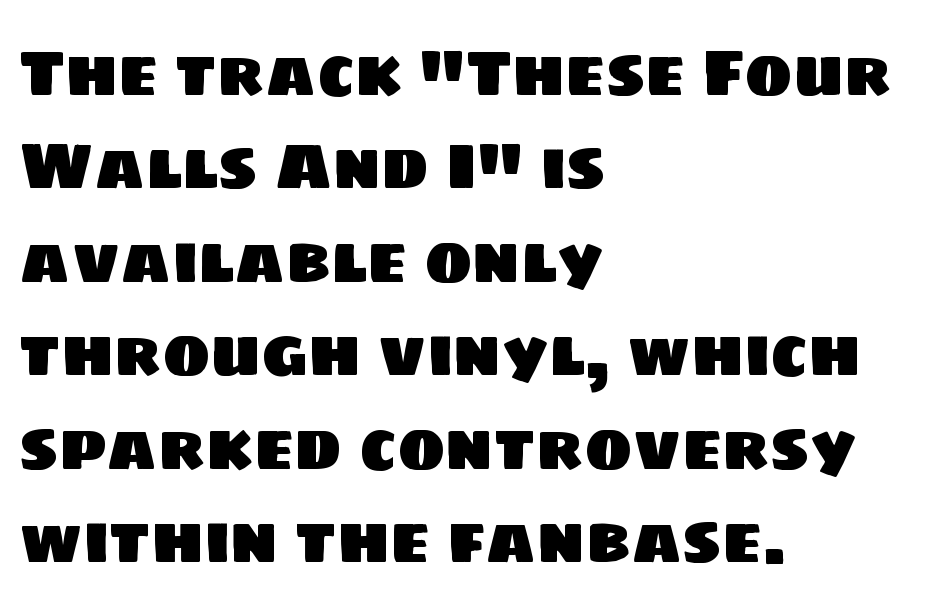
Q: Is the typeface a serif or a sans-serif typeface? A: Sans-serif.
Q: Is the text underlined? A: No.
Q: How is the paragraph aligned? A: Left-aligned.
Q: Is the spacing between letters normal or unusually wide? A: Normal.
Q: Is the spacing between lines tight, normal or loose? A: Normal.
Q: Width (condensed, normal, or wide)? A: Normal.
Q: Stroke contrast? A: Low.
Q: x-height? A: Large.
Q: Monospaced? A: No.
